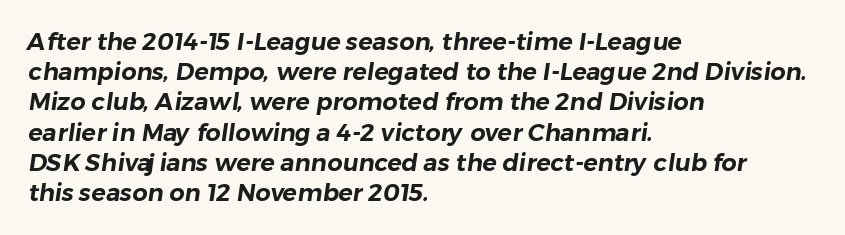
{"underline": "no", "align": "left", "line_spacing": "normal", "line_spacing_ratio": 1.26, "letter_spacing": "normal", "letter_spacing_em": 0.0, "glyph_px": 24}
